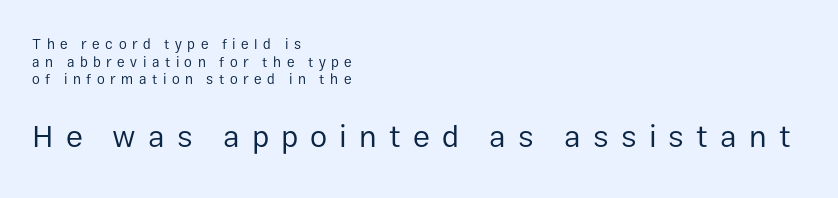
Q: Is the text bold? A: No.
Q: Is the text italic (slanted)? A: No, it is upright.
Q: Is the typeface a serif or a sans-serif typeface? A: Sans-serif.
Q: Is the text underlined? A: No.
Q: How is the paragraph aligned? A: Left-aligned.
Q: Is the spacing between letters normal or unusually wide? A: Unusually wide.
Q: Is the spacing between lines tight, normal or loose? A: Normal.
Q: Which block of text is set in a larger size, the first (top) or the second (bottom)? A: The second (bottom) one.
Q: Width (condensed, normal, or wide)? A: Normal.
Q: Stroke contrast? A: Low.
Q: x-height? A: Medium.
Q: Monospaced? A: No.
